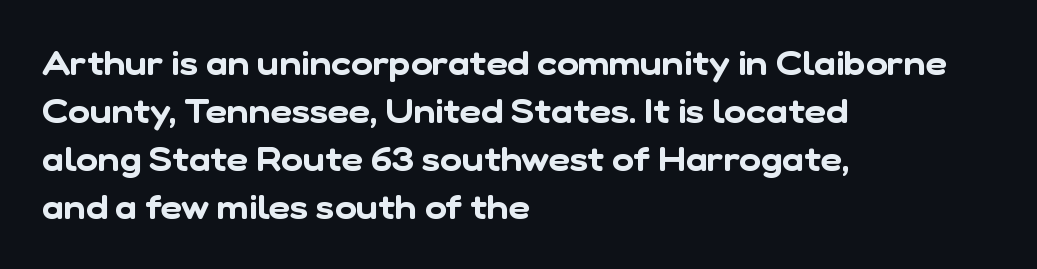
The image shows 33 px sans-serif type; set left-aligned, normal line spacing (1.45x), normal letter spacing, not underlined; low stroke contrast and a medium x-height.
